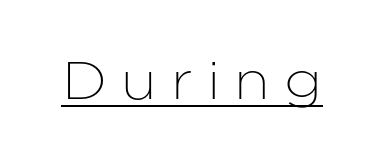
The image shows 53 px sans-serif type, upright; set unusually wide letter spacing (+0.27 em), underlined; low stroke contrast and a medium x-height.
